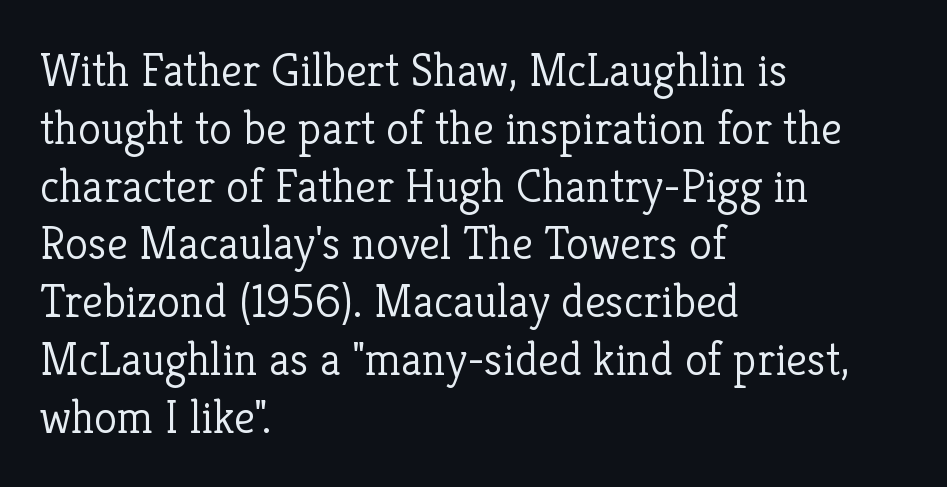
{"serif": "yes", "italic": "no", "bold": "no", "weight": "light", "width": "normal", "stroke_contrast": "low", "x_height": "medium", "monospaced": "no", "underline": "no", "align": "left", "line_spacing_ratio": 1.23, "letter_spacing": "normal", "letter_spacing_em": 0.0, "glyph_px": 47}
